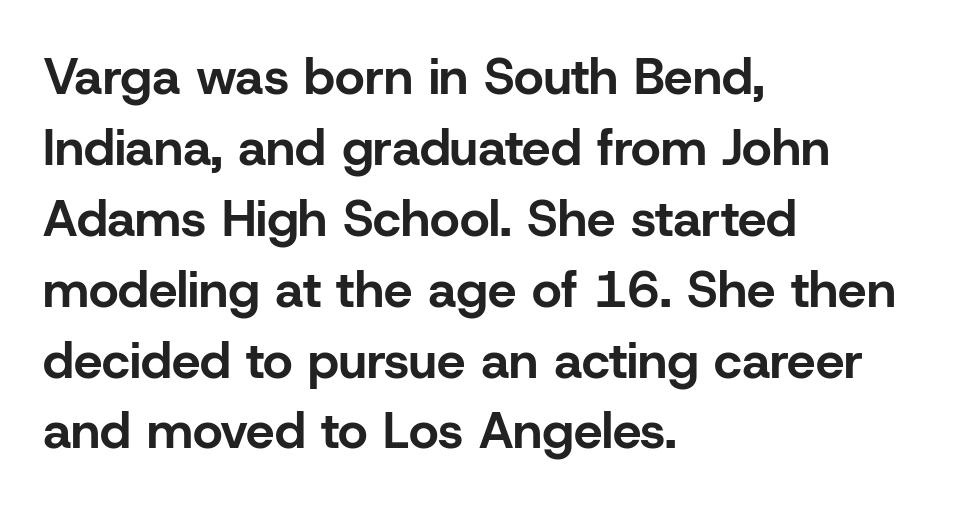
The image shows 51 px bold sans-serif type, upright; set left-aligned, normal line spacing (1.39x), normal letter spacing, not underlined; low stroke contrast and a medium x-height.
